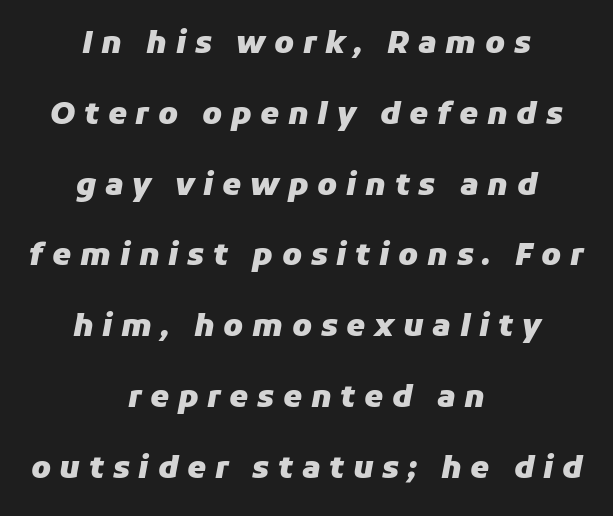
The image shows 30 px heavy type, italic (leaning right); set centered, loose line spacing (2.36x), unusually wide letter spacing (+0.29 em), not underlined; low stroke contrast and a medium x-height.
